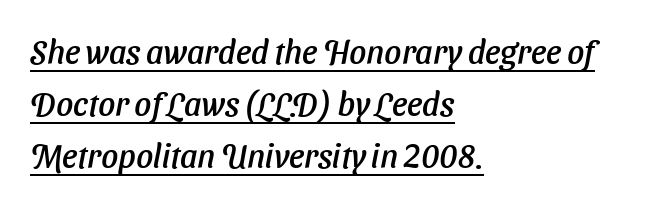
{"italic": "yes", "lean": "right", "slant_degrees": 11, "width": "normal", "stroke_contrast": "low", "x_height": "medium", "monospaced": "no", "underline": "yes", "align": "left", "line_spacing": "normal", "line_spacing_ratio": 1.57, "letter_spacing": "normal", "letter_spacing_em": 0.0, "glyph_px": 33}
